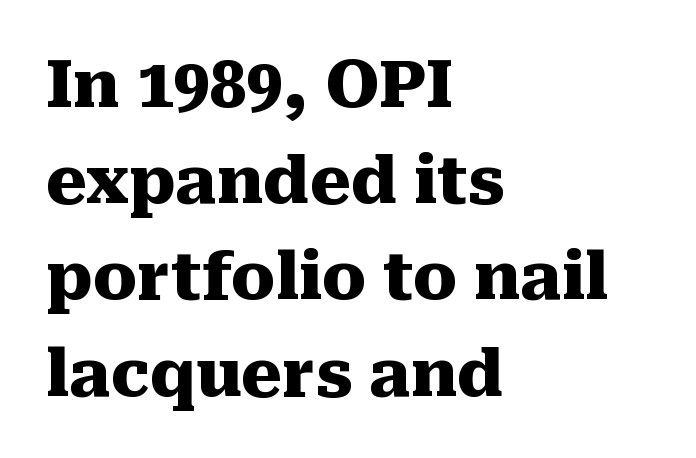
The image shows 65 px heavy serif type, upright; set left-aligned, normal line spacing (1.48x), normal letter spacing, not underlined; medium stroke contrast and a medium x-height.
